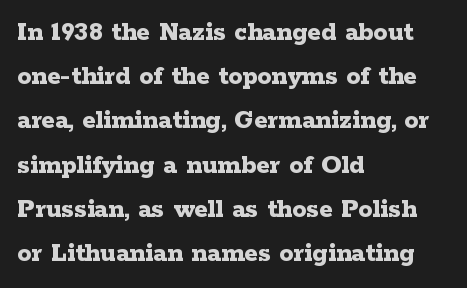
Is this a fixed-width face? No — the glyphs have proportional, varying widths. Style check: upright. Has an underline been added? It has not. Notice how the passage keeps a crisp vertical edge on the left only. I'd call this a serif setting — the letters wear small feet.
